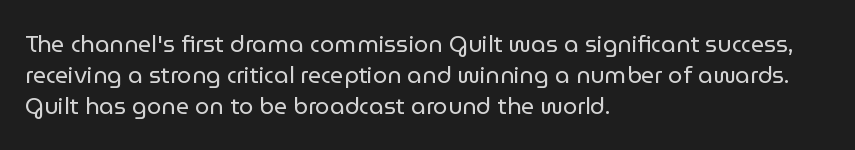
Descenders are the only things crossing below the line. The font sits on the lighter half of the weight spectrum, regular included. Does the copy run flush right? No — it runs flush left. Vertically, the passage feels balanced, rows spaced as you'd expect.
